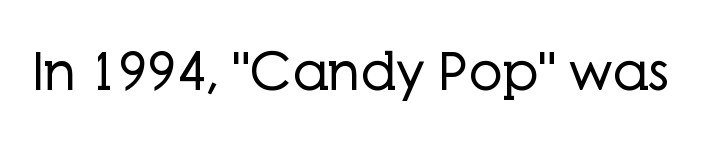
{"serif": "no", "italic": "no", "bold": "no", "weight": "regular", "width": "normal", "stroke_contrast": "low", "x_height": "medium", "monospaced": "no", "underline": "no", "letter_spacing": "normal", "letter_spacing_em": 0.0, "glyph_px": 53}
